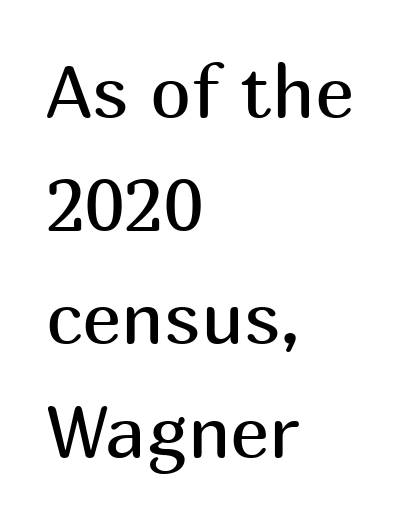
The cut favours lightness, reaching ordinary text weight at its darkest. Nothing unusual about the tracking: characters are spaced as the font intends. Here the designer chose a conventional face with non-uniform glyph widths. Summary of vertical rhythm: regular, with standard interline spacing. Style check: upright. The compositor pushed each line to the left boundary.
